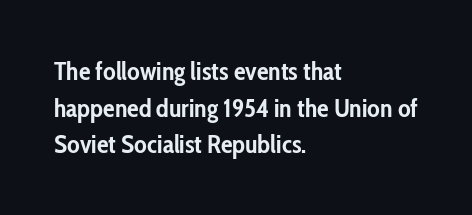
Q: Is the text bold? A: Yes.
Q: Is the text italic (slanted)? A: No, it is upright.
Q: Is the text underlined? A: No.
Q: How is the paragraph aligned? A: Left-aligned.
Q: Is the spacing between letters normal or unusually wide? A: Normal.
Q: Is the spacing between lines tight, normal or loose? A: Normal.
